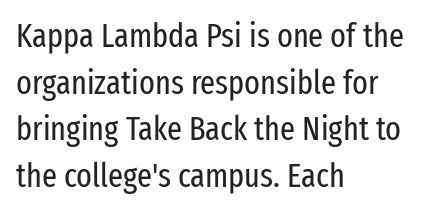
The image shows 33 px regular-weight, condensed sans-serif type, upright; set left-aligned, normal line spacing (1.41x), normal letter spacing, not underlined; low stroke contrast and a medium x-height.
